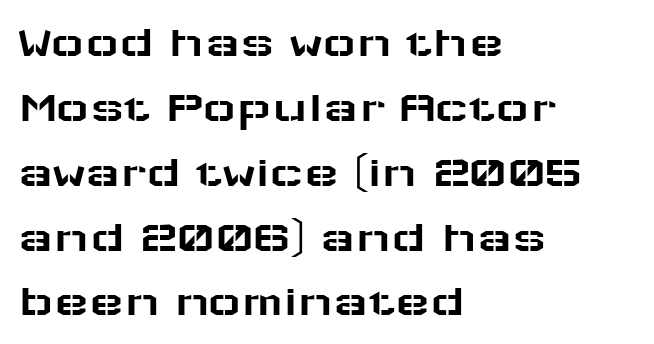
The image shows 46 px wide sans-serif type, upright; set left-aligned, normal line spacing (1.41x), normal letter spacing, not underlined; low stroke contrast and a medium x-height.
